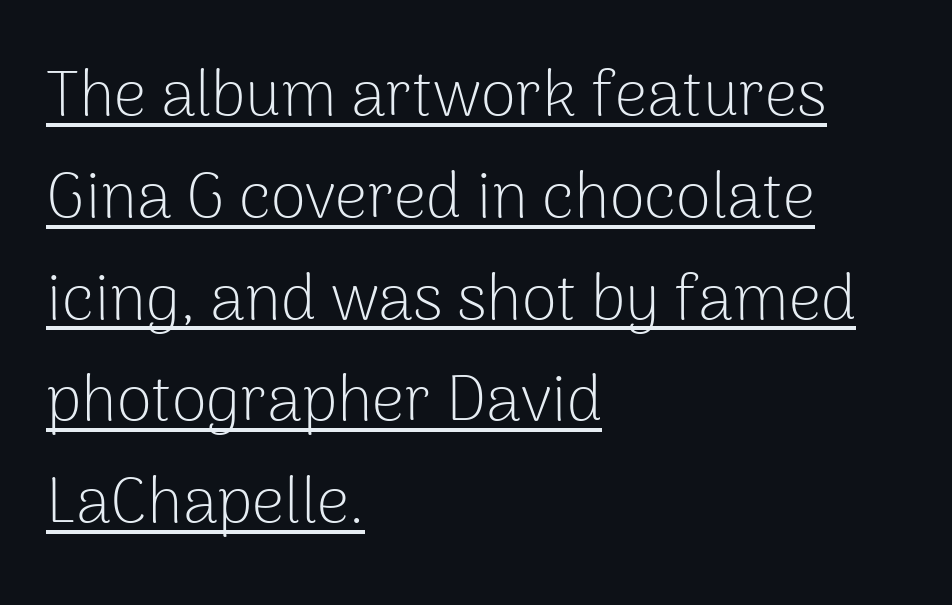
Think of a printed novel: that variable character pitch is what you see here. The rendered words wear a rule along their underside. Vertically, the passage feels balanced, rows spaced as you'd expect. Upright lettering throughout. The glyphs in this specimen are sans serif. Default kerning and tracking; the words read as compact shapes.
